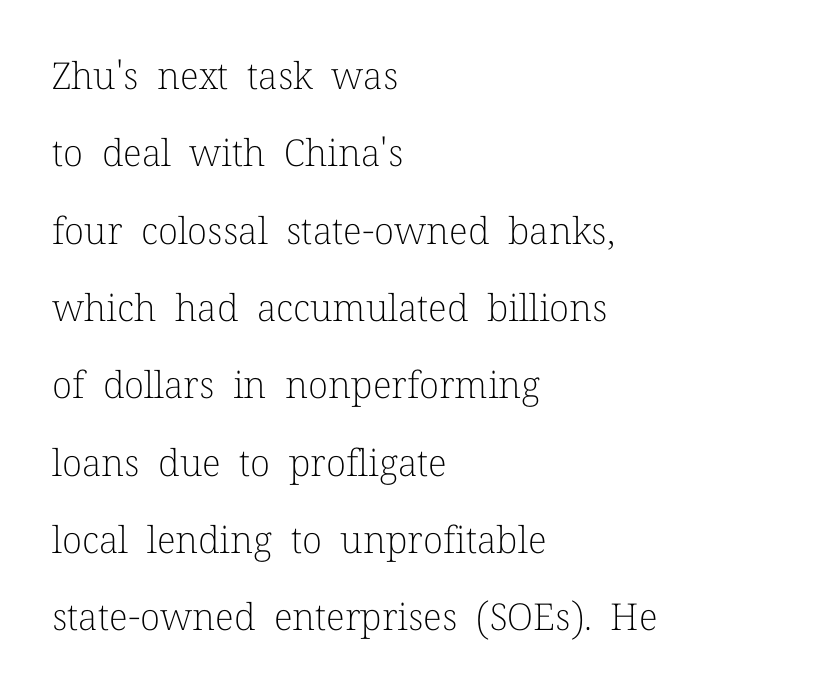
The image shows 37 px light serif type, upright; set left-aligned, loose line spacing (2.09x), normal letter spacing, not underlined; low stroke contrast and a medium x-height.
